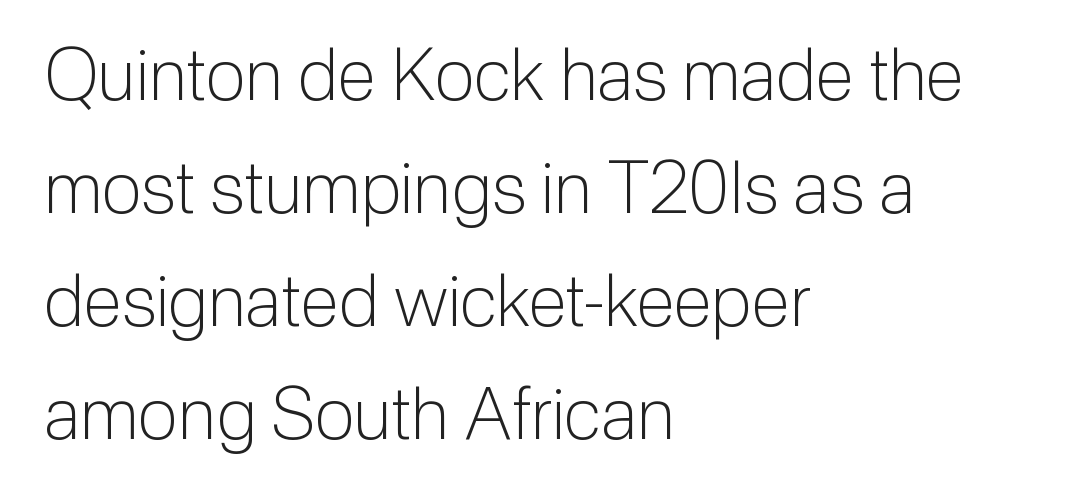
{"serif": "no", "italic": "no", "bold": "no", "weight": "light", "width": "normal", "stroke_contrast": "low", "x_height": "medium", "monospaced": "no", "underline": "no", "align": "left", "line_spacing": "normal", "line_spacing_ratio": 1.57, "letter_spacing": "normal", "letter_spacing_em": 0.0, "glyph_px": 72}
